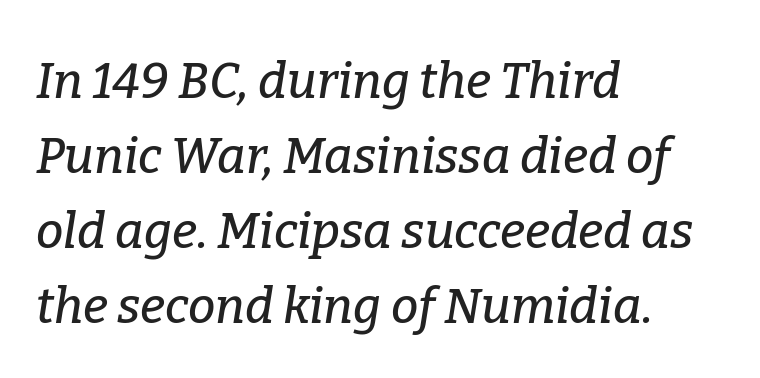
{"serif": "yes", "italic": "yes", "lean": "right", "slant_degrees": 9, "width": "normal", "stroke_contrast": "low", "x_height": "medium", "monospaced": "no", "underline": "no", "align": "left", "line_spacing": "normal", "line_spacing_ratio": 1.53, "letter_spacing": "normal", "letter_spacing_em": 0.0, "glyph_px": 49}
